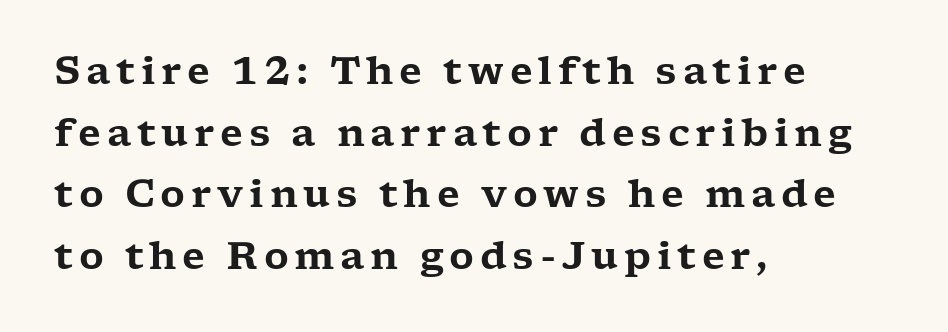
The image shows 38 px wide serif type, upright; set left-aligned, normal line spacing (1.62x), not underlined; low stroke contrast and a medium x-height.
